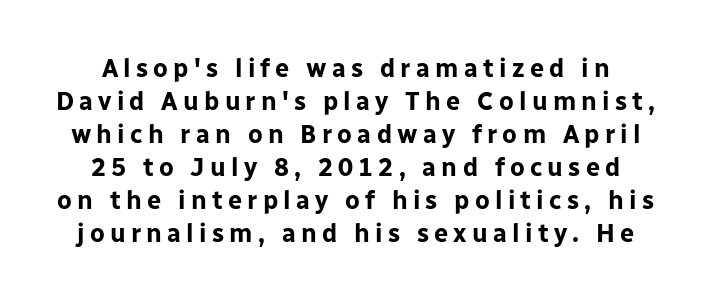
Q: Is the text bold? A: Yes.
Q: Is the text italic (slanted)? A: No, it is upright.
Q: Is the text underlined? A: No.
Q: Is the spacing between letters normal or unusually wide? A: Unusually wide.
Q: Is the spacing between lines tight, normal or loose? A: Normal.
